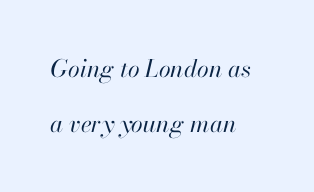
Q: Is the text bold? A: No.
Q: Is the text italic (slanted)? A: Yes, it leans right by about 13 degrees.
Q: Is the text underlined? A: No.
Q: How is the paragraph aligned? A: Left-aligned.
Q: Is the spacing between letters normal or unusually wide? A: Normal.
Q: Is the spacing between lines tight, normal or loose? A: Loose.
